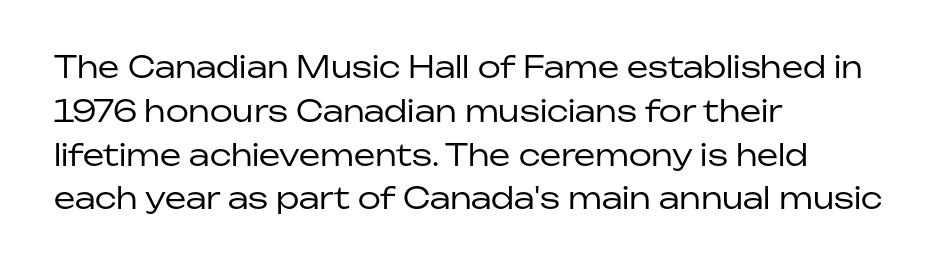
The image shows 30 px regular-weight sans-serif type, upright; set left-aligned, normal line spacing (1.46x), normal letter spacing, not underlined; low stroke contrast and a medium x-height.
